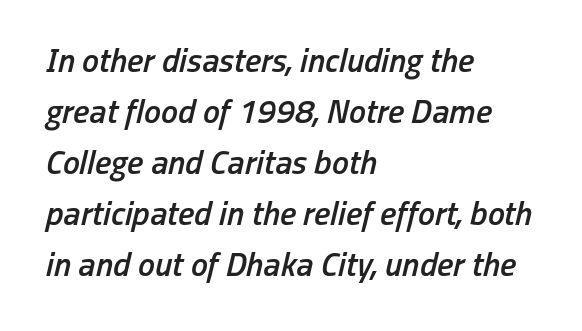
Q: Is the text bold? A: Semi-bold.
Q: Is the text italic (slanted)? A: Yes, it leans right by about 13 degrees.
Q: Is the text underlined? A: No.
Q: How is the paragraph aligned? A: Left-aligned.
Q: Is the spacing between letters normal or unusually wide? A: Normal.
Q: Is the spacing between lines tight, normal or loose? A: Normal.
Q: Width (condensed, normal, or wide)? A: Condensed.
Q: Stroke contrast? A: Low.
Q: x-height? A: Medium.
Q: Monospaced? A: No.
